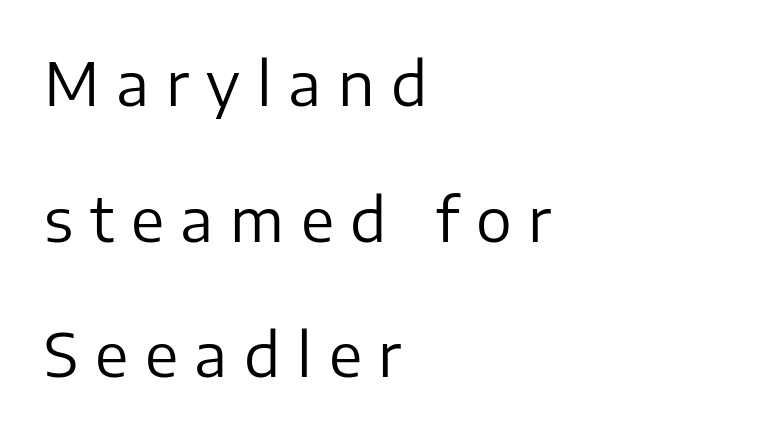
The image shows 60 px regular-weight sans-serif type, upright; set left-aligned, loose line spacing (2.26x), unusually wide letter spacing (+0.28 em), not underlined; low stroke contrast and a medium x-height.
